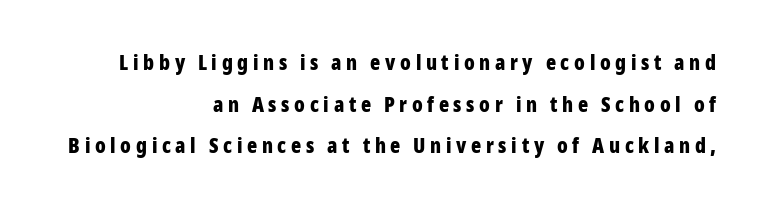
Q: Is the text bold? A: Yes.
Q: Is the text italic (slanted)? A: No, it is upright.
Q: Is the text underlined? A: No.
Q: How is the paragraph aligned? A: Right-aligned.
Q: Is the spacing between letters normal or unusually wide? A: Unusually wide.
Q: Is the spacing between lines tight, normal or loose? A: Loose.
